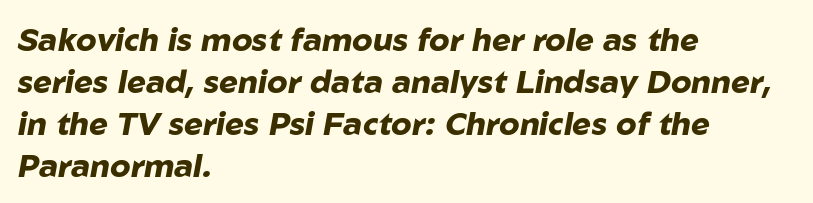
Think of a printed novel: that variable character pitch is what you see here. Regular leading. Designer's note — italics engaged. There is no visible air inserted between adjacent glyphs. Plain, unruled lines of type.
